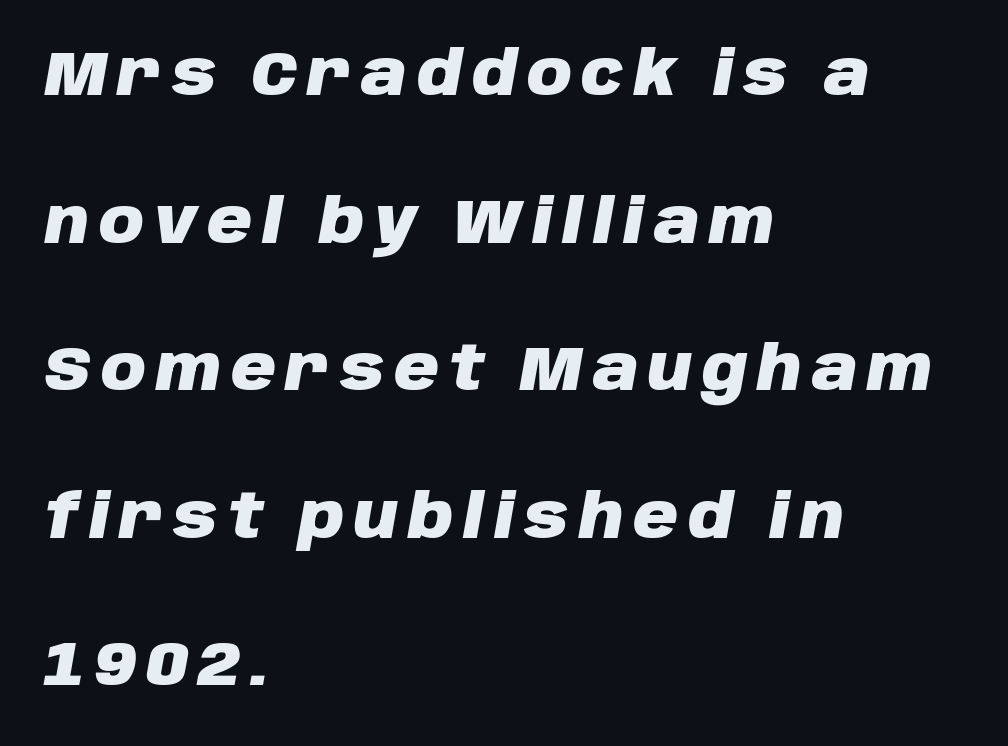
The image shows 62 px heavy type, italic (leaning right); set left-aligned, loose line spacing (2.38x), not underlined; low stroke contrast and a large x-height.
